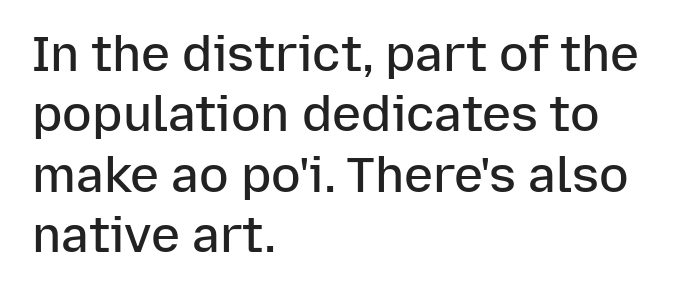
The image shows 49 px semibold sans-serif type, upright; set left-aligned, line spacing 1.23x, normal letter spacing, not underlined; low stroke contrast and a medium x-height.
